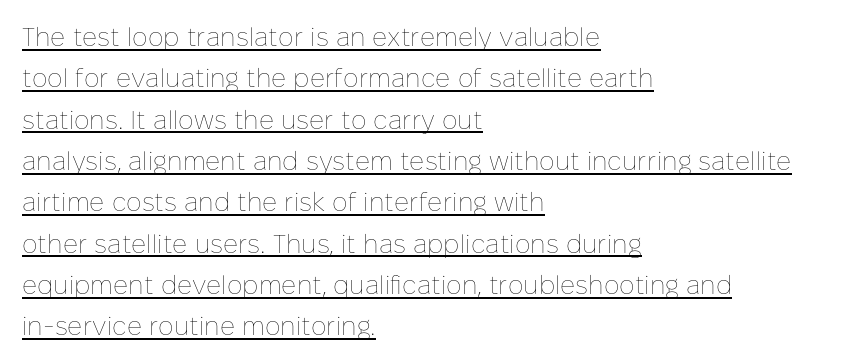
Observe the ordinary spacing: letters are neighbours, not strangers. Caption: multi-line text, flush left, ragged right. The leading is moderate, giving the passage an even texture. Upright lettering throughout. Underline: present.
